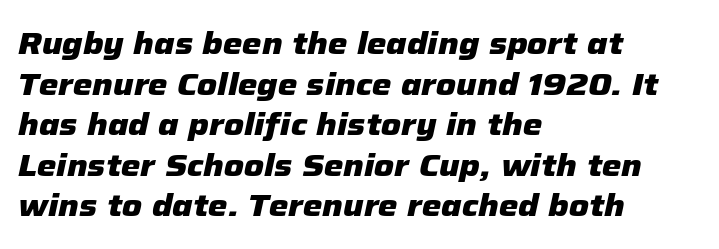
The image shows 31 px heavy type, italic (leaning right); set left-aligned, normal line spacing (1.31x), normal letter spacing, not underlined; low stroke contrast and a medium x-height.
